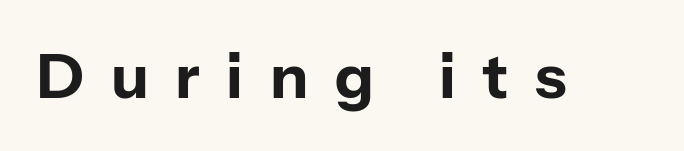
A bare baseline throughout the passage. Type style note: lacks serifs. Strokes here are thick enough to call this a true bold. The typography opts for an upright posture over an oblique one. Think of a printed novel: that variable character pitch is what you see here.
